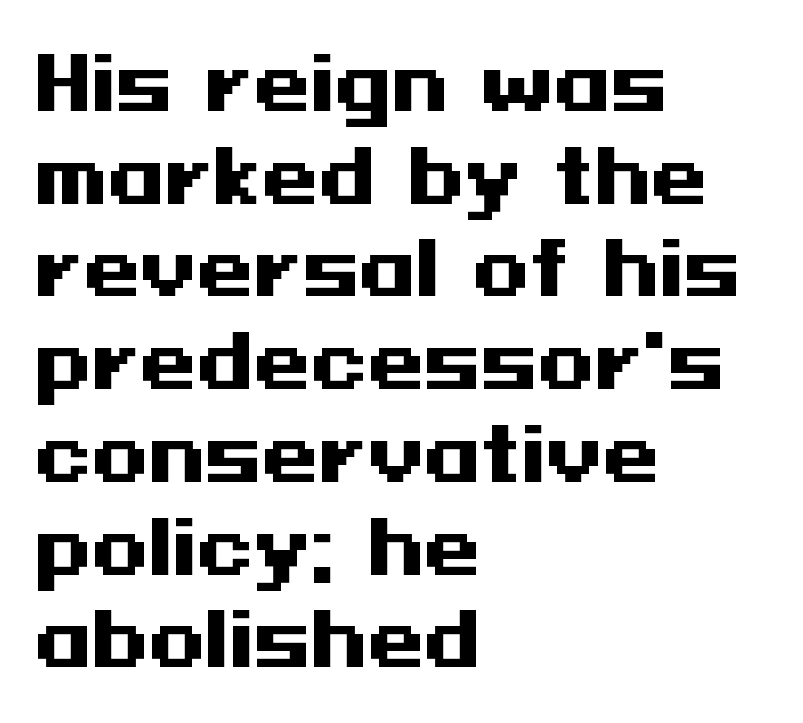
The image shows 73 px heavy, wide sans-serif type, upright; set left-aligned, normal line spacing (1.27x), normal letter spacing, not underlined; medium stroke contrast and a medium x-height.
